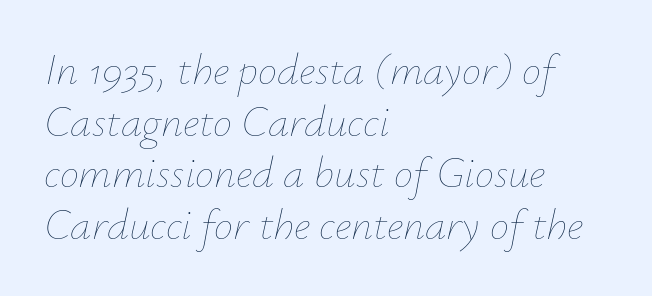
{"italic": "yes", "lean": "right", "slant_degrees": 12, "bold": "no", "weight": "thin", "width": "normal", "stroke_contrast": "low", "x_height": "small", "monospaced": "no", "underline": "no", "align": "left", "line_spacing_ratio": 1.2, "letter_spacing": "normal", "letter_spacing_em": 0.0, "glyph_px": 43}
